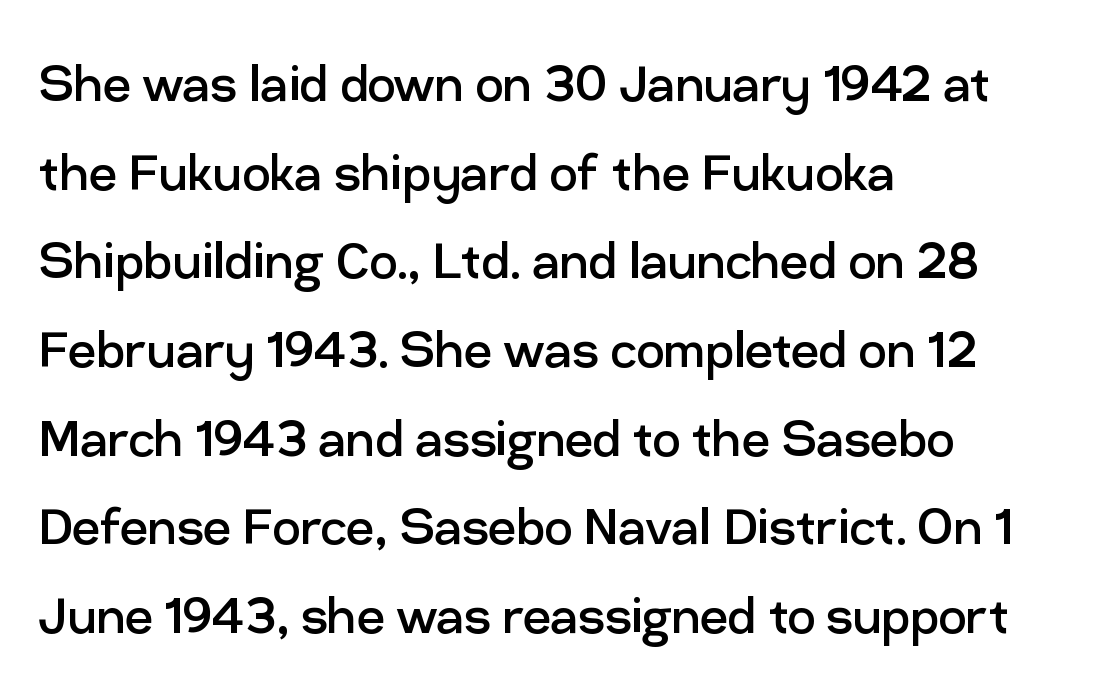
The image shows 62 px regular-weight sans-serif type, upright; set left-aligned, normal line spacing (1.43x), normal letter spacing, not underlined; low stroke contrast and a medium x-height.
